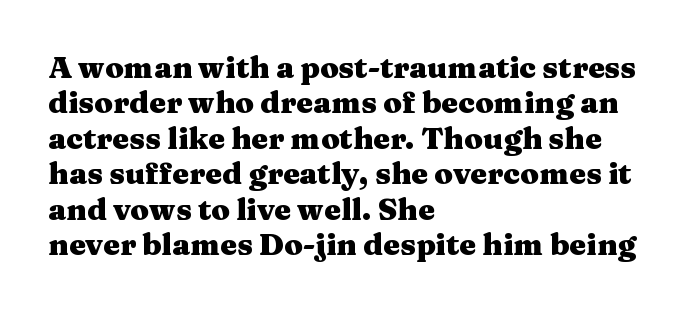
{"serif": "yes", "italic": "no", "bold": "yes", "weight": "heavy", "width": "wide", "stroke_contrast": "medium", "x_height": "medium", "monospaced": "no", "underline": "no", "align": "left", "line_spacing_ratio": 1.18, "letter_spacing": "normal", "letter_spacing_em": 0.0, "glyph_px": 30}
